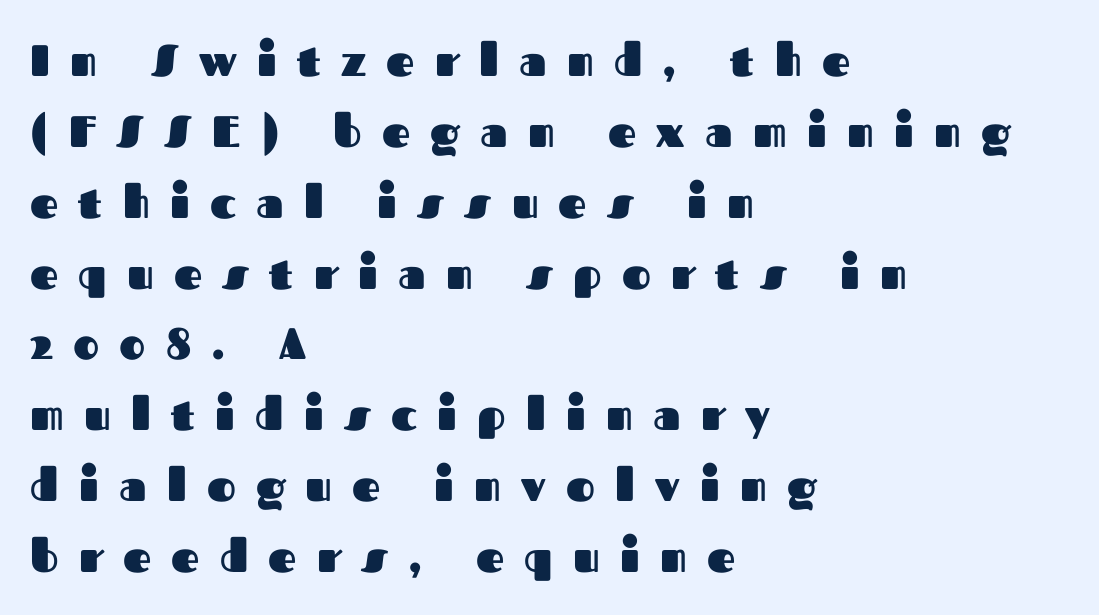
Q: Is the text bold? A: Yes.
Q: Is the text italic (slanted)? A: No, it is upright.
Q: Is the typeface a serif or a sans-serif typeface? A: Sans-serif.
Q: Is the text underlined? A: No.
Q: How is the paragraph aligned? A: Left-aligned.
Q: Is the spacing between letters normal or unusually wide? A: Unusually wide.
Q: Is the spacing between lines tight, normal or loose? A: Normal.
Q: Width (condensed, normal, or wide)? A: Normal.
Q: Stroke contrast? A: Medium.
Q: x-height? A: Medium.
Q: Monospaced? A: No.
